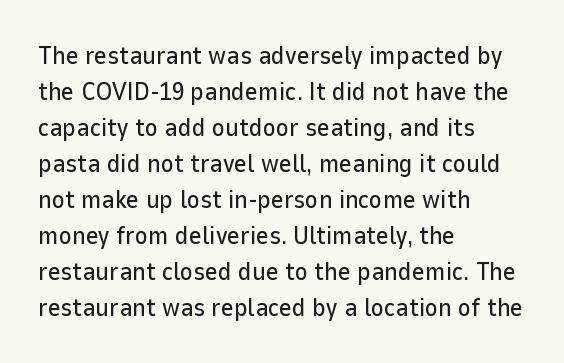
Q: Is the text italic (slanted)? A: No, it is upright.
Q: Is the text underlined? A: No.
Q: How is the paragraph aligned? A: Left-aligned.
Q: Is the spacing between letters normal or unusually wide? A: Normal.
Q: Is the spacing between lines tight, normal or loose? A: Normal.
